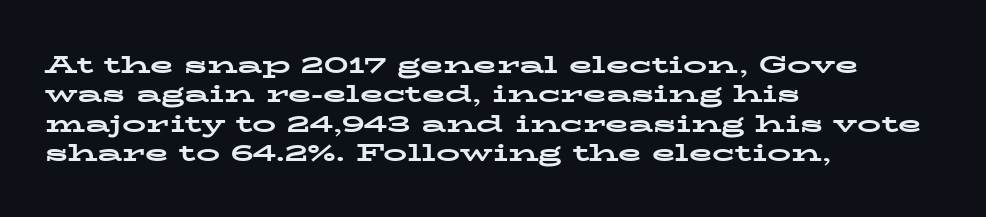
The image shows 24 px bold type, upright; set left-aligned, line spacing 1.22x, normal letter spacing, not underlined.
